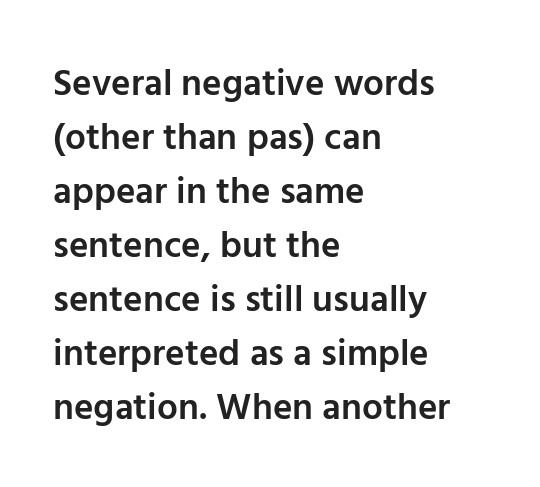
{"serif": "no", "italic": "no", "bold": "semi", "weight": "semibold", "width": "normal", "stroke_contrast": "low", "x_height": "medium", "monospaced": "no", "underline": "no", "align": "left", "line_spacing": "normal", "line_spacing_ratio": 1.46, "letter_spacing": "normal", "letter_spacing_em": 0.0, "glyph_px": 37}
